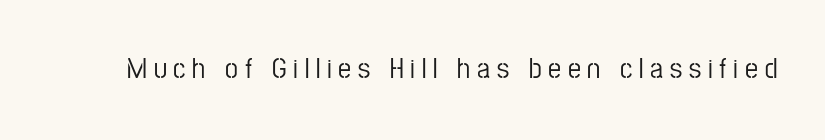
{"serif": "no", "italic": "no", "width": "condensed", "stroke_contrast": "low", "x_height": "medium", "monospaced": "no", "underline": "no", "letter_spacing": "wide", "letter_spacing_em": 0.23, "glyph_px": 29}
